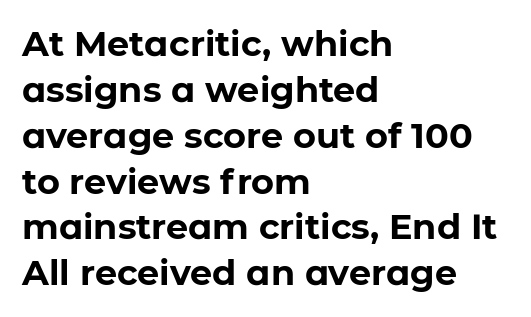
{"serif": "no", "italic": "no", "bold": "yes", "weight": "bold", "width": "normal", "stroke_contrast": "low", "x_height": "medium", "monospaced": "no", "underline": "no", "align": "left", "line_spacing": "normal", "line_spacing_ratio": 1.31, "letter_spacing": "normal", "letter_spacing_em": 0.0, "glyph_px": 35}
